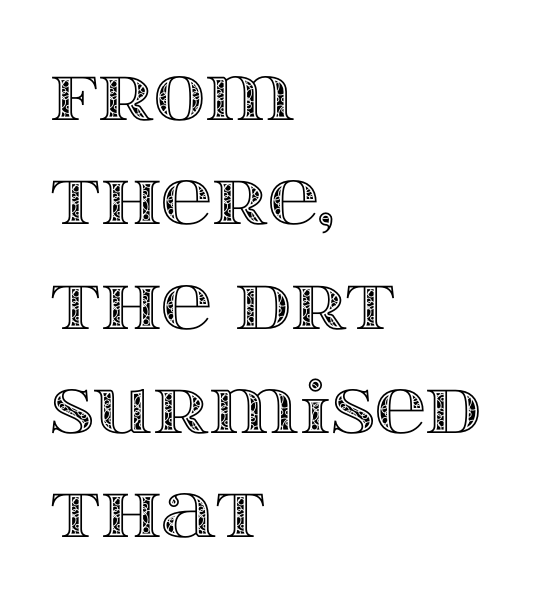
{"italic": "no", "width": "wide", "x_height": "large", "monospaced": "no", "underline": "no", "align": "left", "line_spacing": "normal", "line_spacing_ratio": 1.47, "letter_spacing": "normal", "letter_spacing_em": 0.0, "glyph_px": 71}
